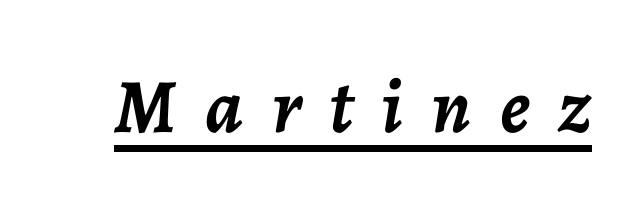
The image shows 77 px semibold type, italic (leaning right); set unusually wide letter spacing (+0.37 em), underlined; low stroke contrast and a medium x-height.
